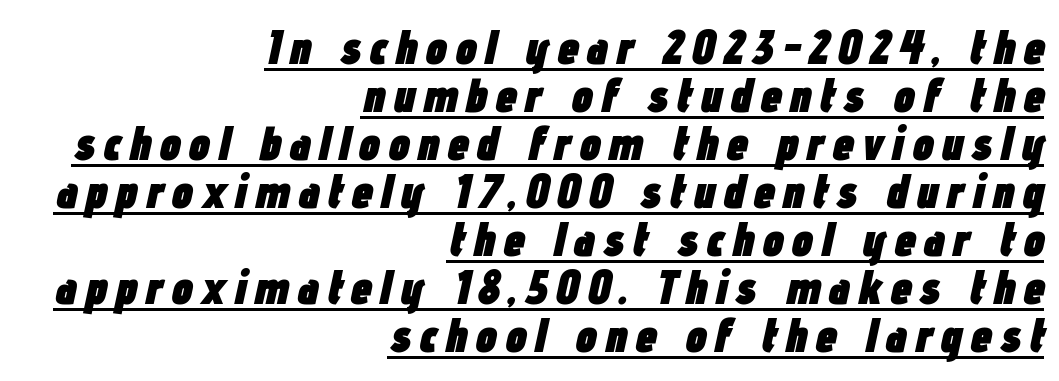
Does the copy run flush right? Yes — the right margin is perfectly even. A typesetter would call this proportional, since set widths differ per character. Every letter is thick-stroked: bold, no question. This sample carries an underscore along the baseline area. Closely set lines give the paragraph a compact silhouette.
